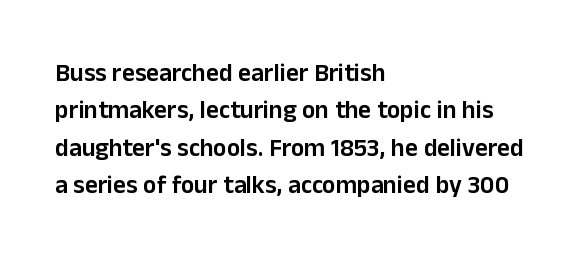
Q: Is the text bold? A: Semi-bold.
Q: Is the text italic (slanted)? A: No, it is upright.
Q: Is the text underlined? A: No.
Q: How is the paragraph aligned? A: Left-aligned.
Q: Is the spacing between letters normal or unusually wide? A: Normal.
Q: Is the spacing between lines tight, normal or loose? A: Normal.
